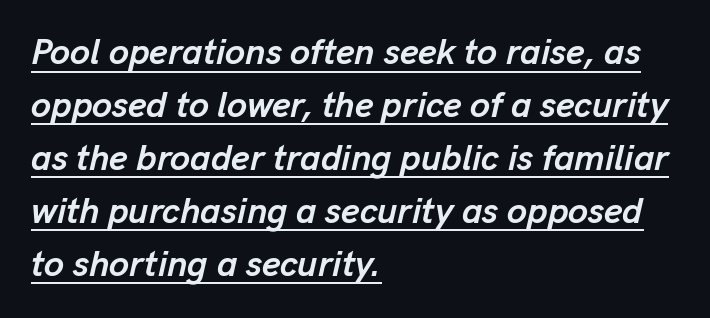
The image shows 36 px semibold type, italic (leaning right); set left-aligned, normal line spacing (1.47x), normal letter spacing, underlined; low stroke contrast and a medium x-height.
